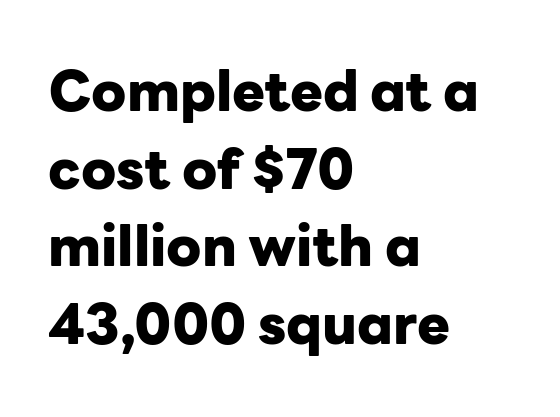
{"serif": "no", "italic": "no", "bold": "yes", "weight": "heavy", "width": "normal", "stroke_contrast": "low", "x_height": "medium", "monospaced": "no", "underline": "no", "align": "left", "line_spacing": "normal", "line_spacing_ratio": 1.41, "letter_spacing": "normal", "letter_spacing_em": 0.0, "glyph_px": 55}
